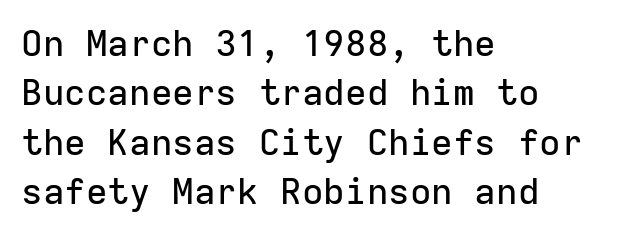
Note the uniform advance width — an 'i' takes as much space as an 'm'. All the whitespace from short lines collects on the right. Horizontal bands of white between lines are of average thickness. Examine the stroke ends and you'll find no serifs. Decoration check: the copy has no underline. Every stem runs plumb, perpendicular to the baseline.
